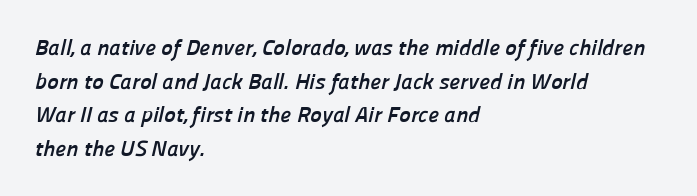
Is the type bold? Yes — the strokes are clearly thick and heavy. Horizontal alignment here is leftward, the default for most running prose. Caption: standard tracking, unaltered. Does the leading feel generous? No, just average. The glyphs are unaccompanied by any horizontal stroke below them.
